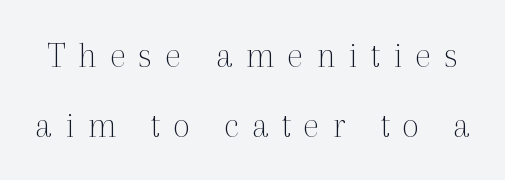
Q: Is the text bold? A: No.
Q: Is the text italic (slanted)? A: No, it is upright.
Q: Is the typeface a serif or a sans-serif typeface? A: Serif.
Q: Is the text underlined? A: No.
Q: Is the spacing between letters normal or unusually wide? A: Unusually wide.
Q: Width (condensed, normal, or wide)? A: Normal.
Q: x-height? A: Medium.
Q: Monospaced? A: No.
